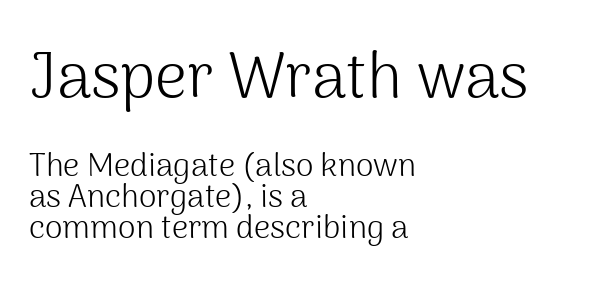
Q: Is the text bold? A: No.
Q: Is the text italic (slanted)? A: No, it is upright.
Q: Is the typeface a serif or a sans-serif typeface? A: Sans-serif.
Q: Is the text underlined? A: No.
Q: How is the paragraph aligned? A: Left-aligned.
Q: Is the spacing between letters normal or unusually wide? A: Normal.
Q: Is the spacing between lines tight, normal or loose? A: Tight.
Q: Which block of text is set in a larger size, the first (top) or the second (bottom)? A: The first (top) one.
Q: Width (condensed, normal, or wide)? A: Normal.
Q: Stroke contrast? A: Medium.
Q: x-height? A: Medium.
Q: Monospaced? A: No.
